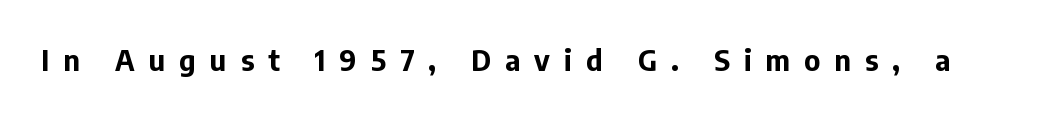
{"serif": "no", "italic": "no", "bold": "yes", "weight": "bold", "width": "normal", "stroke_contrast": "low", "x_height": "medium", "monospaced": "no", "underline": "no", "letter_spacing": "wide", "letter_spacing_em": 0.49, "glyph_px": 29}
